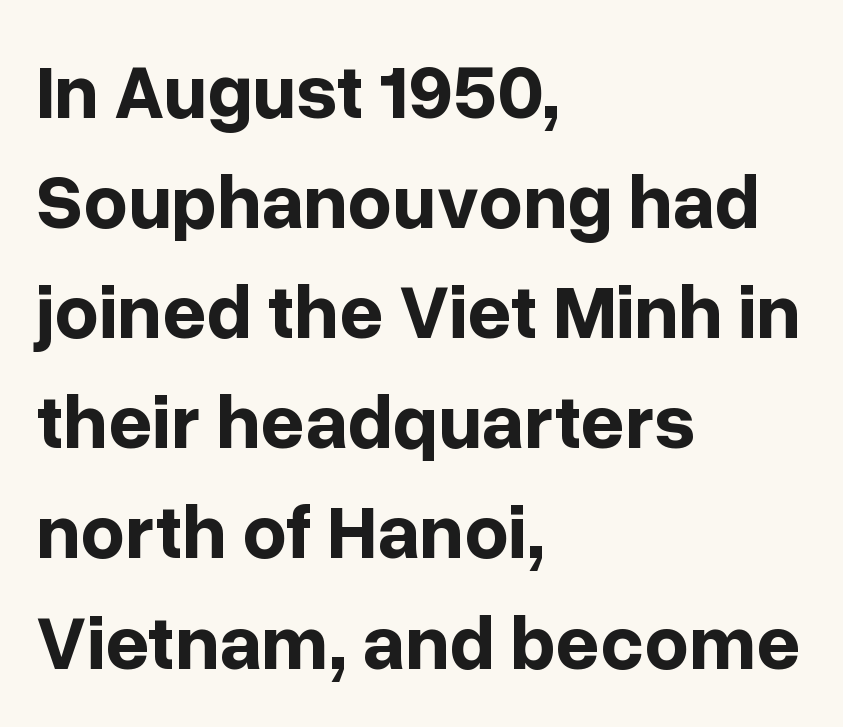
I'd describe the lettering as bold — thick and assertive. The string is rendered with underlining switched off. No feet cap the strokes, marking this as sans-serif type. Spacing between characters is what you'd get straight out of the box.
